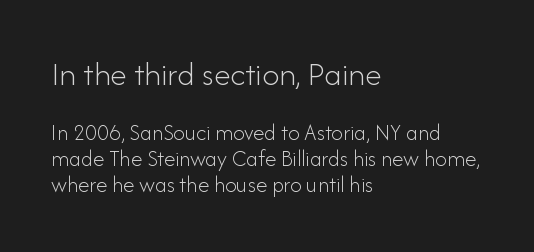
Q: Is the text bold? A: No.
Q: Is the text italic (slanted)? A: No, it is upright.
Q: Is the typeface a serif or a sans-serif typeface? A: Sans-serif.
Q: Is the text underlined? A: No.
Q: How is the paragraph aligned? A: Left-aligned.
Q: Is the spacing between letters normal or unusually wide? A: Normal.
Q: Is the spacing between lines tight, normal or loose? A: Tight.
Q: Which block of text is set in a larger size, the first (top) or the second (bottom)? A: The first (top) one.
Q: Width (condensed, normal, or wide)? A: Normal.
Q: Stroke contrast? A: Low.
Q: x-height? A: Small.
Q: Monospaced? A: No.
